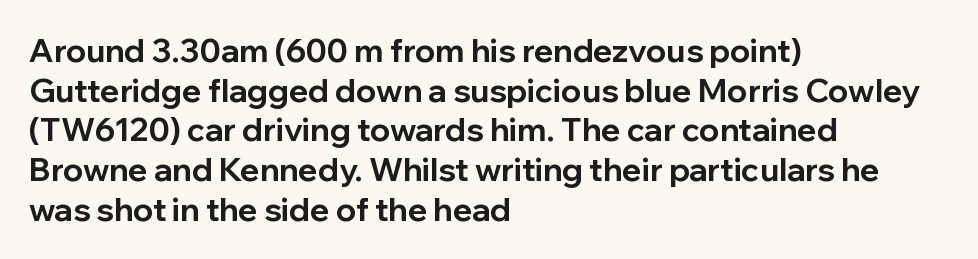
The rendering keeps characters at their native spacing. The characters display no serif detailing; their extremities are plain. The paragraph shown leans on its left margin. The font's upright variant was chosen for this text. Every letter is thick-stroked: bold, no question. Character widths vary here, with narrow letters taking less room than wide ones.
